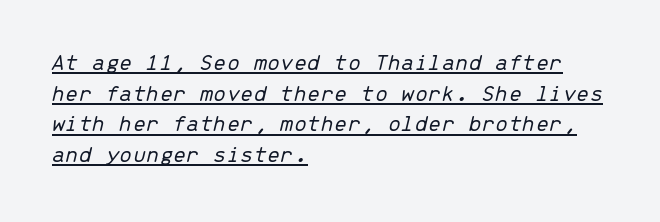
Words appear dense and cohesive because spacing is normal. Every word sits above its own underline. Caption: multi-line text, flush left, ragged right. The letterforms sit at book weight or below.
